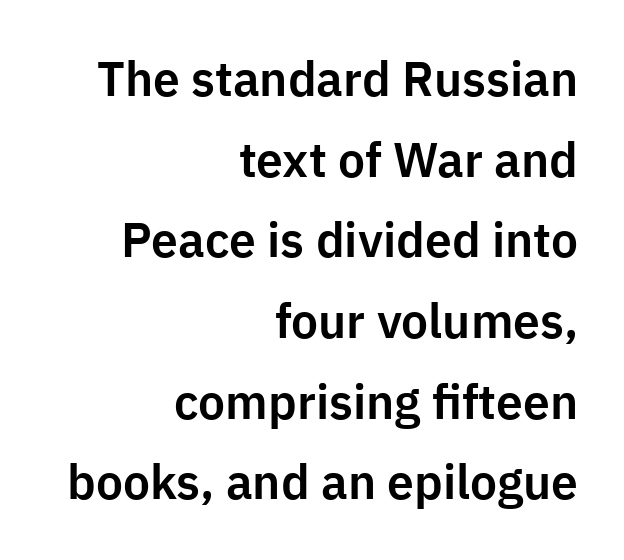
Q: Is the text italic (slanted)? A: No, it is upright.
Q: Is the typeface a serif or a sans-serif typeface? A: Sans-serif.
Q: Is the text underlined? A: No.
Q: How is the paragraph aligned? A: Right-aligned.
Q: Is the spacing between letters normal or unusually wide? A: Normal.
Q: Is the spacing between lines tight, normal or loose? A: Normal.
Q: Width (condensed, normal, or wide)? A: Normal.
Q: Stroke contrast? A: Low.
Q: x-height? A: Medium.
Q: Monospaced? A: No.
